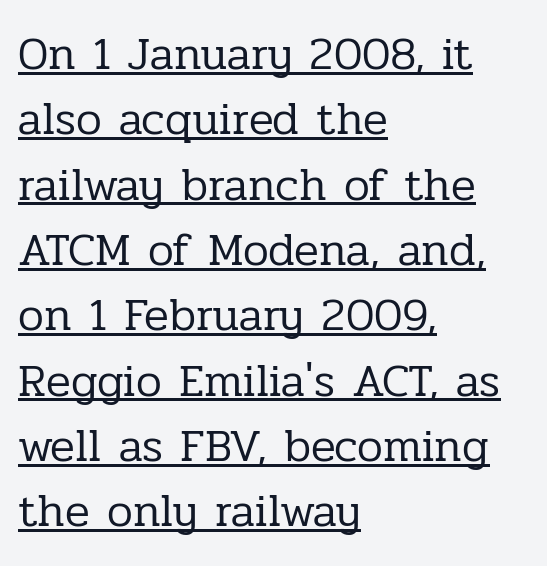
The image shows 46 px regular-weight serif type, upright; set left-aligned, normal line spacing (1.42x), normal letter spacing, underlined; low stroke contrast and a medium x-height.
